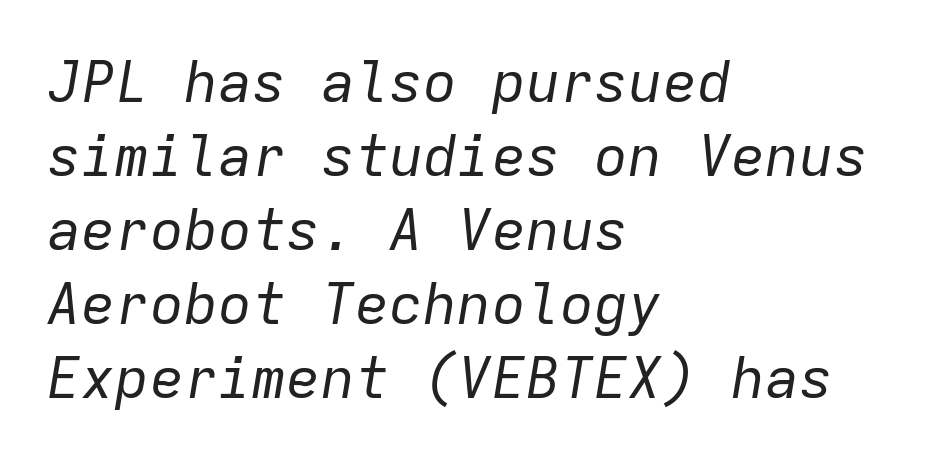
The whole block is typeset with a tilt. Check the space under the baseline: it is left empty. The typeface has the unassuming heft of standard copy or less. How are the letters spaced? Ordinarily, with no added tracking.
